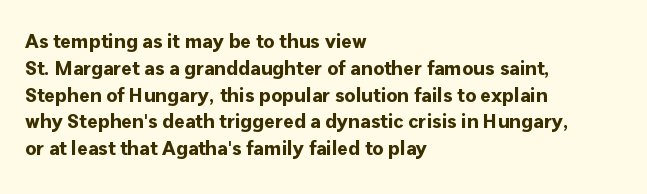
{"italic": "no", "bold": "yes", "underline": "no", "align": "left", "line_spacing": "normal", "line_spacing_ratio": 1.34, "letter_spacing": "normal", "letter_spacing_em": 0.0, "glyph_px": 20}
